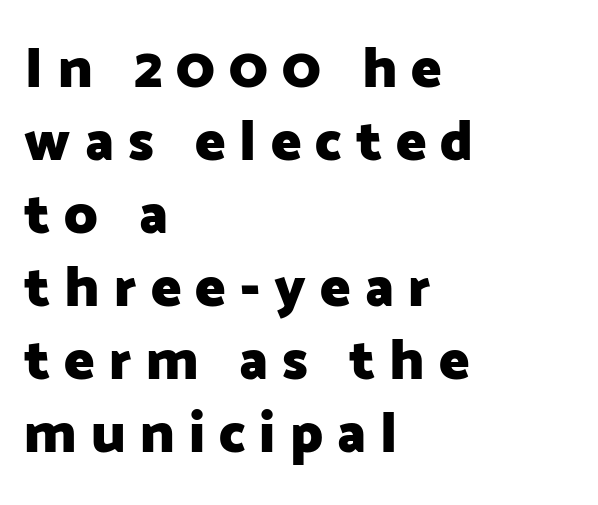
The image shows 57 px heavy sans-serif type, upright; set left-aligned, normal line spacing (1.28x), unusually wide letter spacing (+0.25 em), not underlined; low stroke contrast and a medium x-height.
